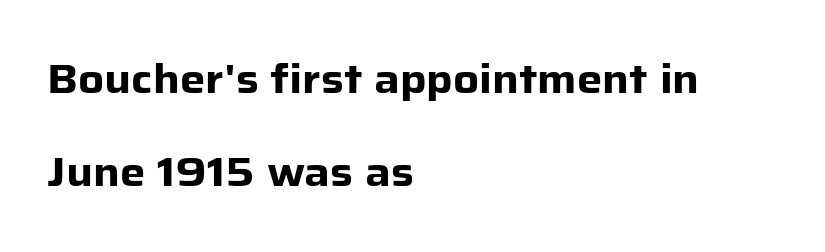
The image shows 40 px heavy sans-serif type, upright; set left-aligned, loose line spacing (2.33x), normal letter spacing, not underlined; low stroke contrast and a medium x-height.
